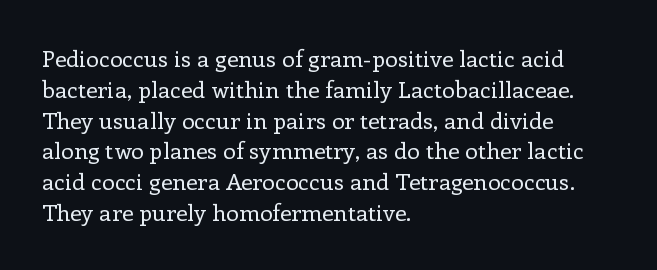
{"italic": "no", "bold": "no", "underline": "no", "align": "left", "line_spacing": "normal", "line_spacing_ratio": 1.34, "letter_spacing": "normal", "letter_spacing_em": 0.0, "glyph_px": 23}
